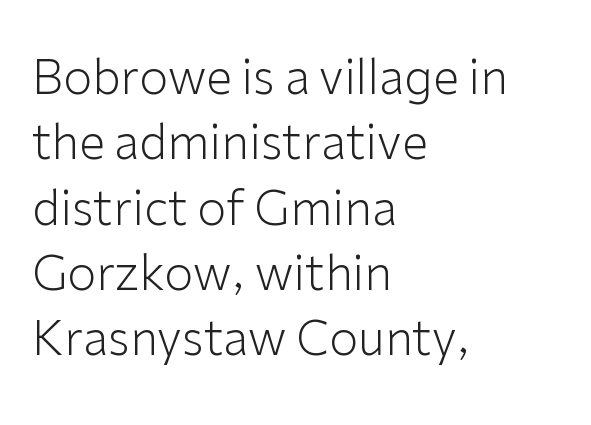
No word sits above an underline. The letters advance in unequal steps, a hallmark of proportional type. You can tell it's not italic because the verticals are truly vertical. No extra ink here — the face is not bold. Short and long lines alike share a common starting point at left. Leading: standard.
